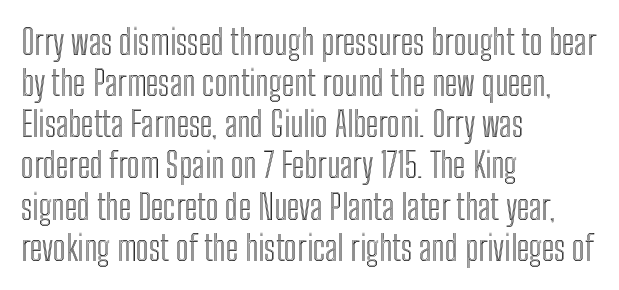
{"italic": "no", "width": "condensed", "x_height": "medium", "monospaced": "no", "underline": "no", "align": "left", "line_spacing_ratio": 1.21, "letter_spacing": "normal", "letter_spacing_em": 0.0, "glyph_px": 34}
